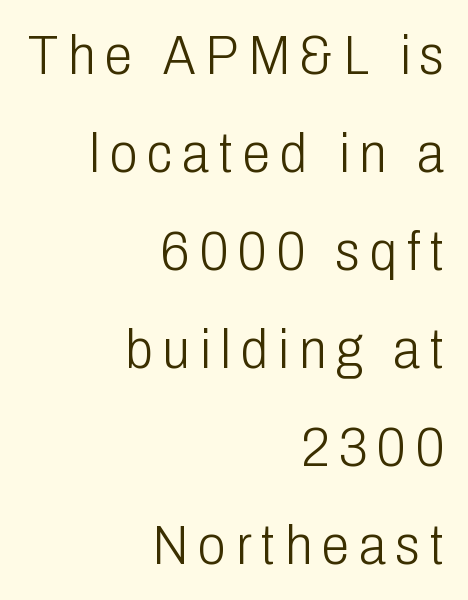
The image shows 56 px light, condensed sans-serif type, upright; set right-aligned, line spacing 1.75x, not underlined; low stroke contrast and a medium x-height.
